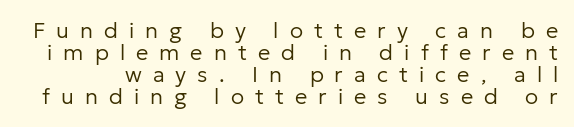
Q: Is the text bold? A: No.
Q: Is the text italic (slanted)? A: No, it is upright.
Q: Is the text underlined? A: No.
Q: Is the spacing between letters normal or unusually wide? A: Unusually wide.
Q: Is the spacing between lines tight, normal or loose? A: Tight.
